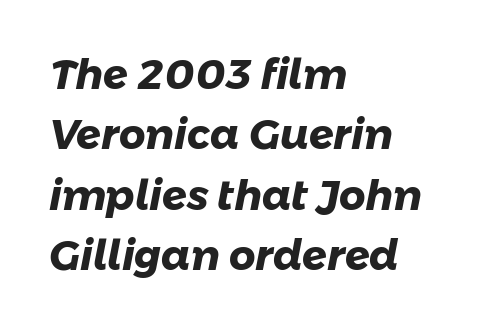
The image shows 41 px heavy sans-serif type; set left-aligned, normal line spacing (1.47x), normal letter spacing, not underlined; low stroke contrast and a medium x-height.
